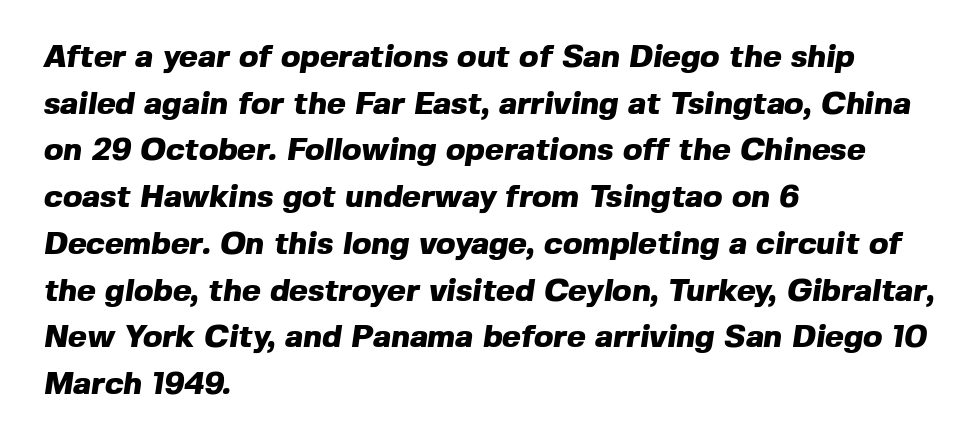
Q: Is the text bold? A: Yes.
Q: Is the typeface a serif or a sans-serif typeface? A: Sans-serif.
Q: Is the text underlined? A: No.
Q: How is the paragraph aligned? A: Left-aligned.
Q: Is the spacing between letters normal or unusually wide? A: Normal.
Q: Is the spacing between lines tight, normal or loose? A: Normal.
Q: Width (condensed, normal, or wide)? A: Normal.
Q: x-height? A: Medium.
Q: Monospaced? A: No.
